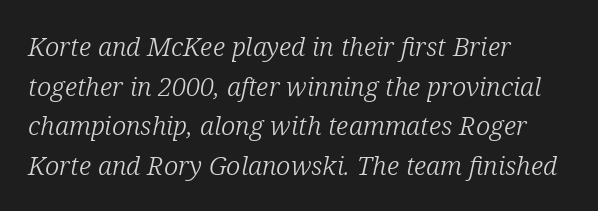
Q: Is the text bold? A: No.
Q: Is the text italic (slanted)? A: Yes, it leans right by about 12 degrees.
Q: Is the text underlined? A: No.
Q: How is the paragraph aligned? A: Left-aligned.
Q: Is the spacing between letters normal or unusually wide? A: Normal.
Q: Is the spacing between lines tight, normal or loose? A: Normal.
